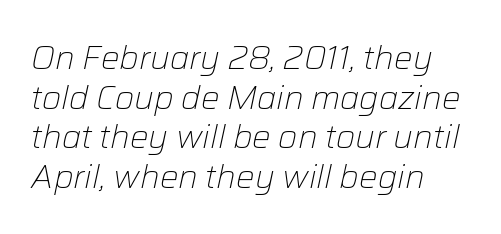
Q: Is the text bold? A: No.
Q: Is the text italic (slanted)? A: Yes, it leans right by about 12 degrees.
Q: Is the text underlined? A: No.
Q: How is the paragraph aligned? A: Left-aligned.
Q: Is the spacing between letters normal or unusually wide? A: Normal.
Q: Width (condensed, normal, or wide)? A: Normal.
Q: Stroke contrast? A: Low.
Q: x-height? A: Medium.
Q: Monospaced? A: No.
